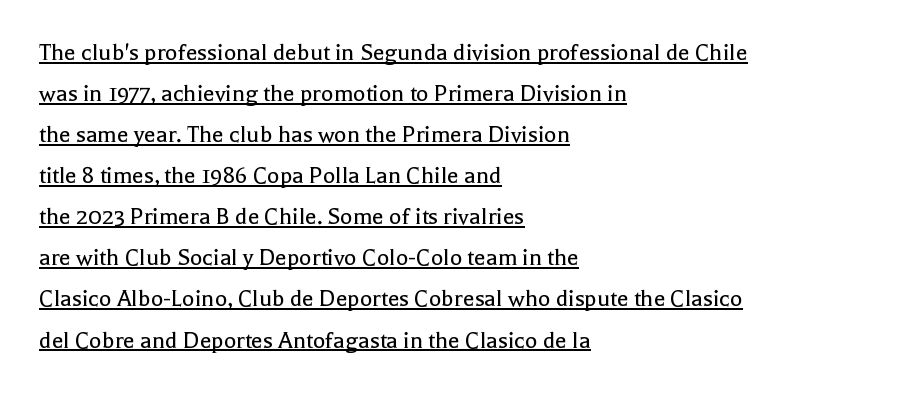
The image shows 26 px text type, upright; set left-aligned, normal line spacing (1.58x), normal letter spacing, underlined.
